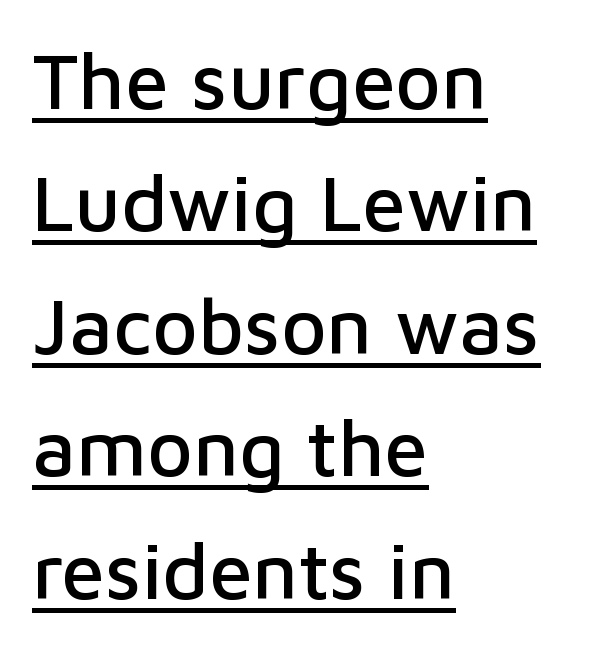
Underlined type. Proportional: the letters do not fall into vertical columns. The type family on display is of the sans-serif kind. Leading: standard.
